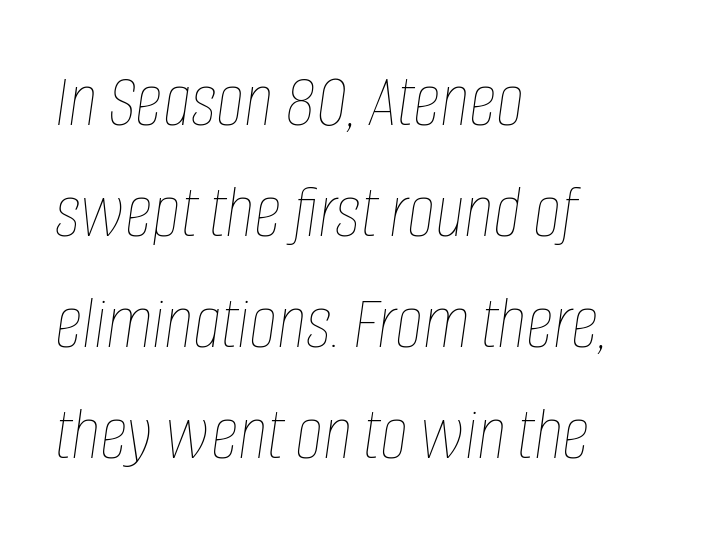
Q: Is the text bold? A: No.
Q: Is the text italic (slanted)? A: Yes, it leans right by about 8 degrees.
Q: Is the text underlined? A: No.
Q: How is the paragraph aligned? A: Left-aligned.
Q: Is the spacing between letters normal or unusually wide? A: Normal.
Q: Is the spacing between lines tight, normal or loose? A: Normal.
Q: Width (condensed, normal, or wide)? A: Condensed.
Q: Stroke contrast? A: Low.
Q: x-height? A: Large.
Q: Monospaced? A: No.
